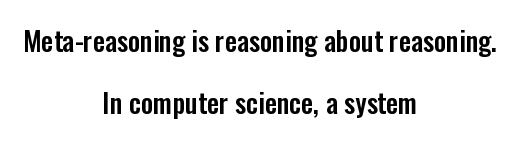
Q: Is the text italic (slanted)? A: No, it is upright.
Q: Is the text underlined? A: No.
Q: How is the paragraph aligned? A: Centered.
Q: Is the spacing between letters normal or unusually wide? A: Normal.
Q: Is the spacing between lines tight, normal or loose? A: Loose.
